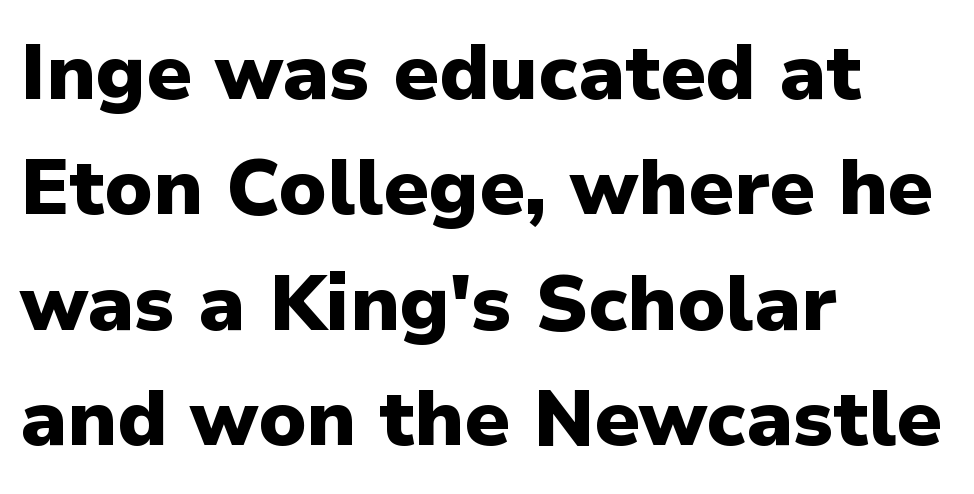
A typesetter would label this face a sans. Does the copy run flush right? No — it runs flush left. Heavy-handed strokes throughout: this text is bold. Does extra space separate the letters? No, they use regular spacing. The passage shown is typed in a proportional face where columns would drift. A typesetter would mark this as roman, not italic.
